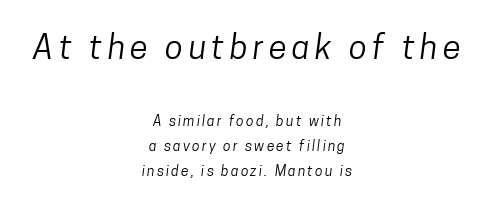
The image shows 33 px regular-weight, condensed sans-serif type; set centered, line spacing 1.8x, not underlined; the first (top) block is 2.36x larger; low stroke contrast and a medium x-height.
